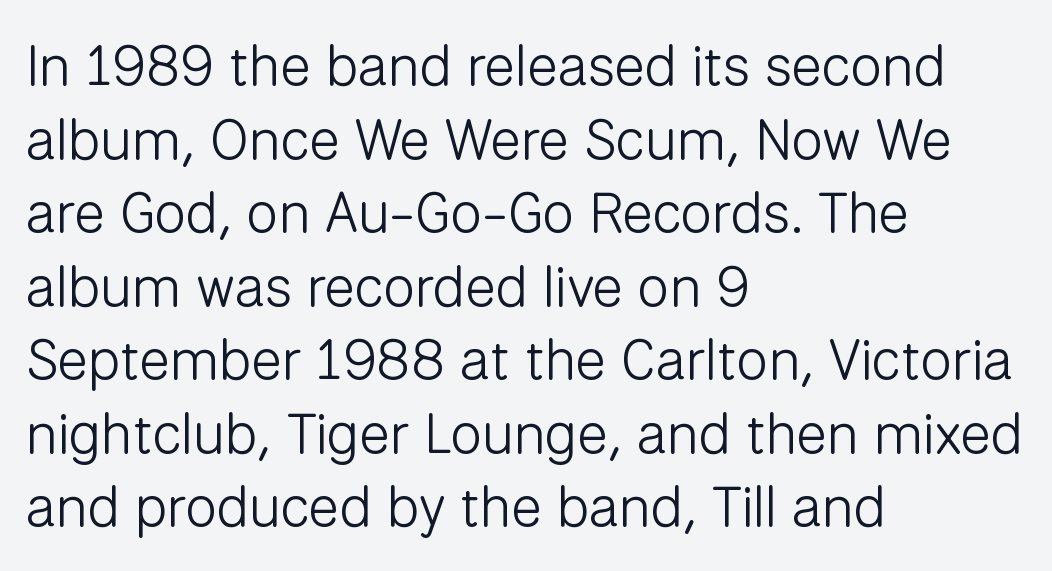
The image shows 57 px light sans-serif type, upright; set left-aligned, normal line spacing (1.29x), normal letter spacing, not underlined; low stroke contrast and a medium x-height.
